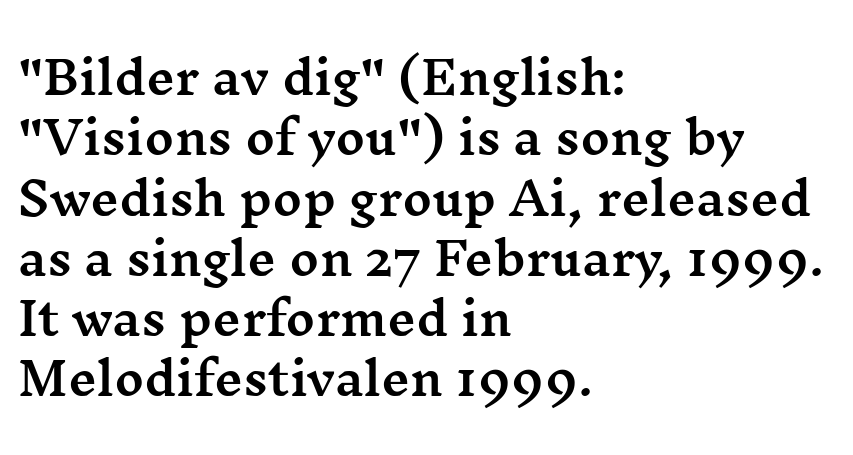
{"serif": "yes", "italic": "no", "width": "wide", "stroke_contrast": "medium", "x_height": "medium", "monospaced": "no", "underline": "no", "align": "left", "line_spacing": "normal", "line_spacing_ratio": 1.34, "letter_spacing": "normal", "letter_spacing_em": 0.0, "glyph_px": 45}
